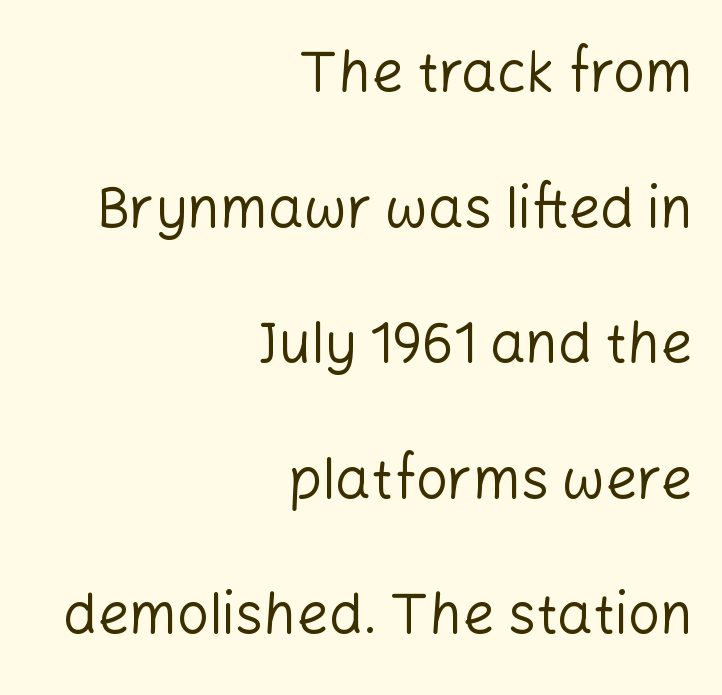
How would I describe the line gaps? Wide and relaxed. Weight: not bold — regular or lighter. This rendering leaves character spacing at its baseline value. The passage shown is not underscored anywhere. A flush-right, rag-left setting is used for this passage. The rendering shows plain stroke endings on the letterforms — a sans-serif design.
